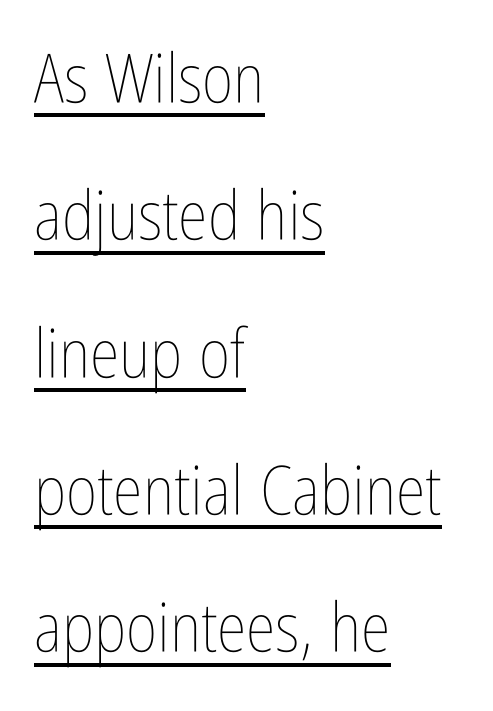
Q: Is the text bold? A: No.
Q: Is the text italic (slanted)? A: No, it is upright.
Q: Is the text underlined? A: Yes.
Q: How is the paragraph aligned? A: Left-aligned.
Q: Is the spacing between letters normal or unusually wide? A: Normal.
Q: Is the spacing between lines tight, normal or loose? A: Loose.
Q: Width (condensed, normal, or wide)? A: Condensed.
Q: Stroke contrast? A: Low.
Q: x-height? A: Medium.
Q: Monospaced? A: No.
